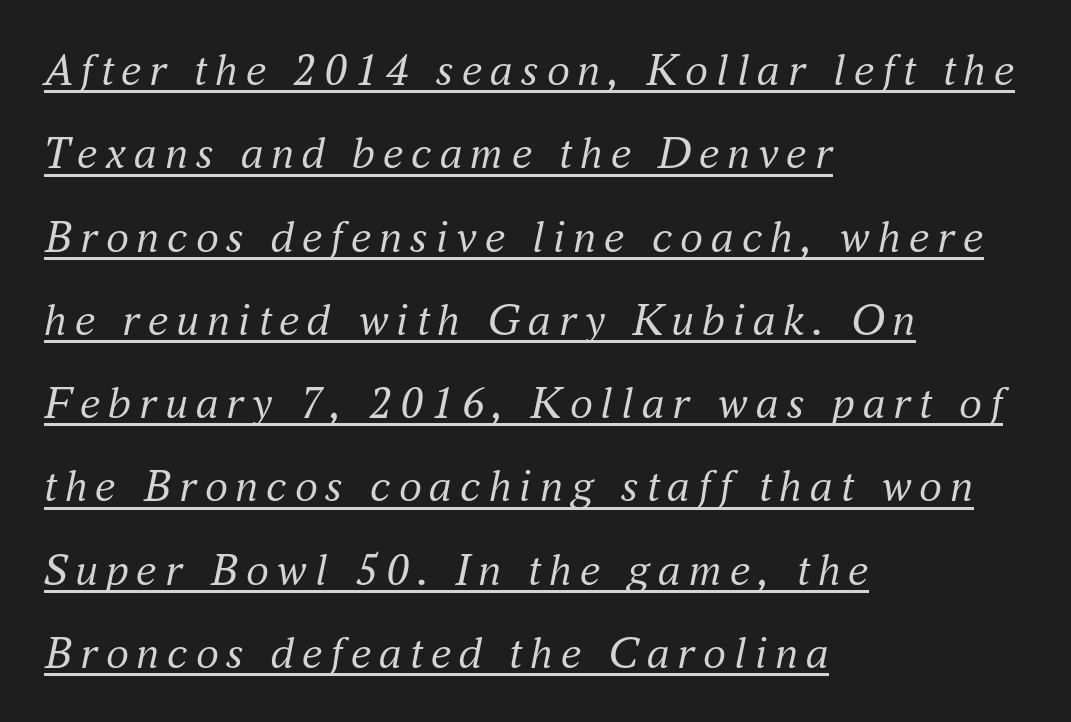
Each letter's strokes conclude with small projecting serifs. Every word sits above its own underline. A classic flush-left, rag-right setting is used for this passage. Proportional: the letters do not fall into vertical columns. Posture: slanted. Counters stay open thanks to moderate or lighter strokes.
